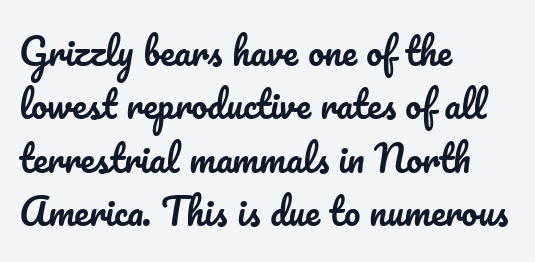
Q: Is the text italic (slanted)? A: Yes.
Q: Is the text underlined? A: No.
Q: How is the paragraph aligned? A: Left-aligned.
Q: Is the spacing between letters normal or unusually wide? A: Normal.
Q: Is the spacing between lines tight, normal or loose? A: Normal.
Q: Width (condensed, normal, or wide)? A: Normal.
Q: Stroke contrast? A: Low.
Q: x-height? A: Small.
Q: Monospaced? A: No.
